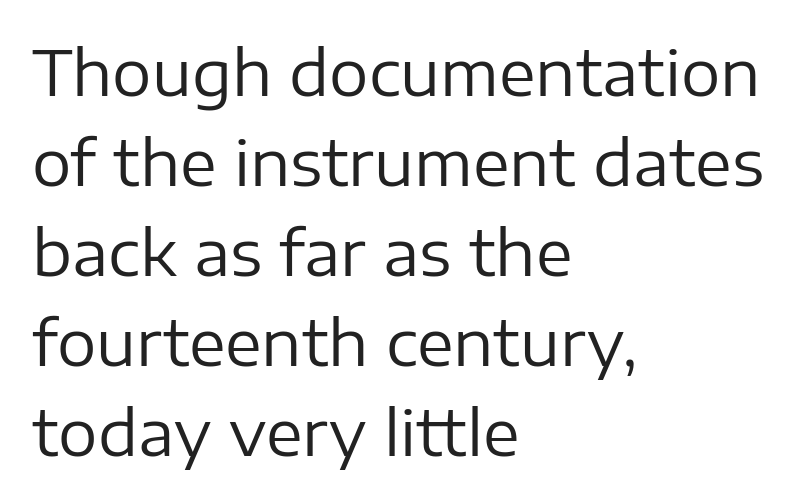
Each word holds together tightly as a unit, with standard inter-letter gaps. Each letter's strokes conclude bluntly, with no projecting serifs. The cut favours lightness, reaching ordinary text weight at its darkest. Do the characters align in a grid? No, the font is proportional.
